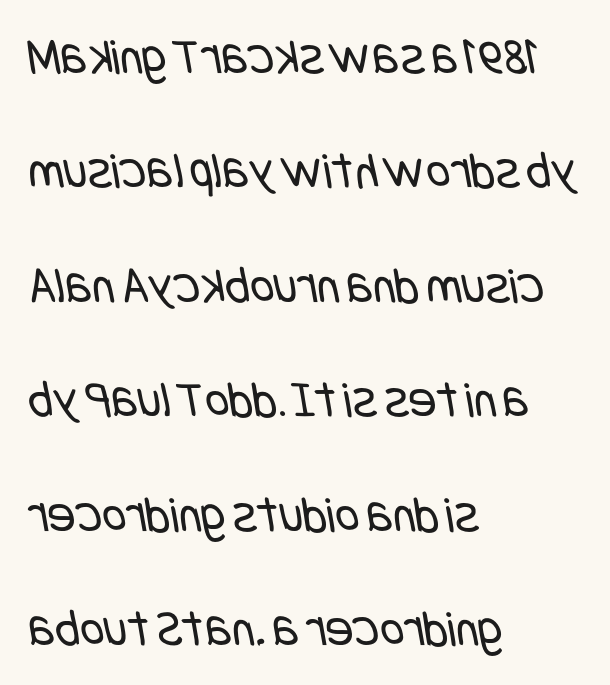
The image shows 52 px regular-weight, condensed sans-serif type; set left-aligned, loose line spacing (2.2x), normal letter spacing, not underlined; low stroke contrast and a large x-height.
